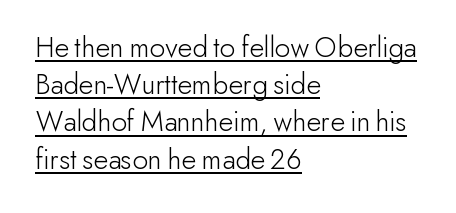
{"serif": "no", "italic": "no", "bold": "no", "weight": "light", "width": "normal", "stroke_contrast": "low", "x_height": "small", "monospaced": "no", "underline": "yes", "align": "left", "line_spacing_ratio": 1.24, "letter_spacing": "normal", "letter_spacing_em": 0.0, "glyph_px": 30}
